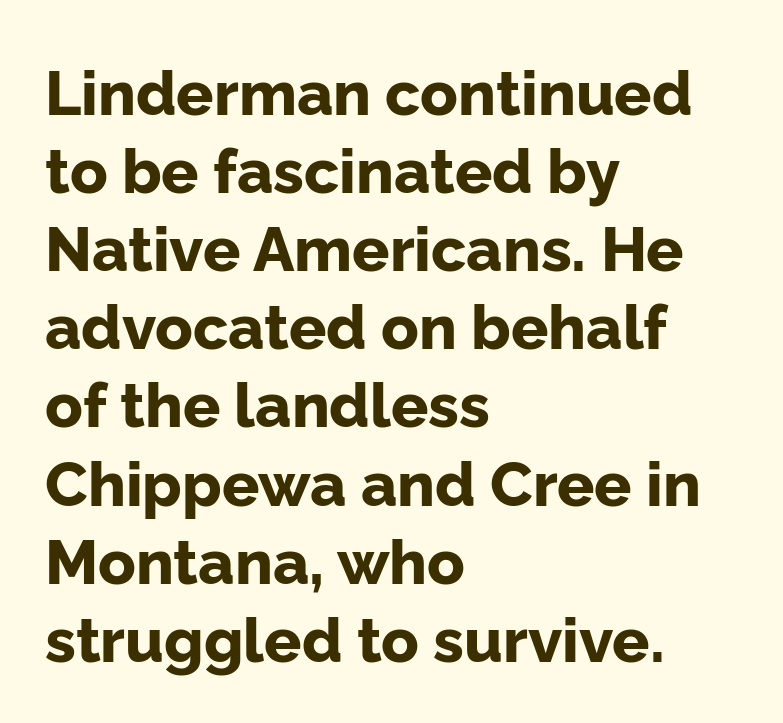
{"serif": "no", "italic": "no", "bold": "yes", "weight": "bold", "width": "normal", "stroke_contrast": "low", "x_height": "medium", "monospaced": "no", "underline": "no", "align": "left", "line_spacing": "normal", "line_spacing_ratio": 1.26, "letter_spacing": "normal", "letter_spacing_em": 0.0, "glyph_px": 62}
